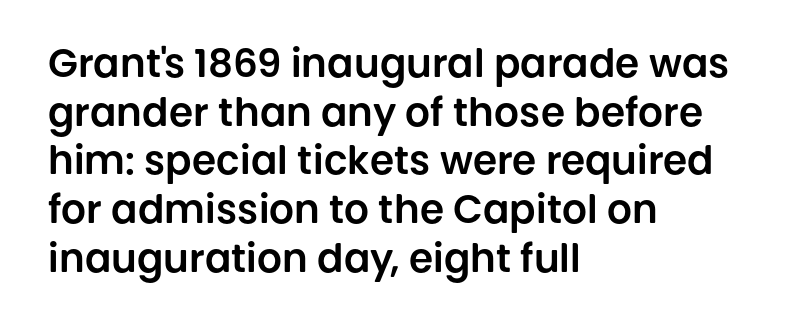
{"serif": "no", "italic": "no", "width": "normal", "stroke_contrast": "low", "x_height": "large", "monospaced": "no", "underline": "no", "align": "left", "line_spacing": "normal", "line_spacing_ratio": 1.25, "letter_spacing": "normal", "letter_spacing_em": 0.0, "glyph_px": 39}
